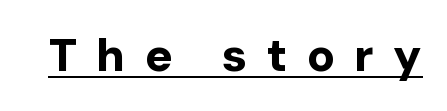
I'd describe the lettering as bold — thick and assertive. Style check: upright. The glyphs in this specimen are sans serif. This rendering features underlined lettering. Tracking here is generous; glyphs stand well apart from one another. Varying glyph widths throughout — classic text-font behaviour.
